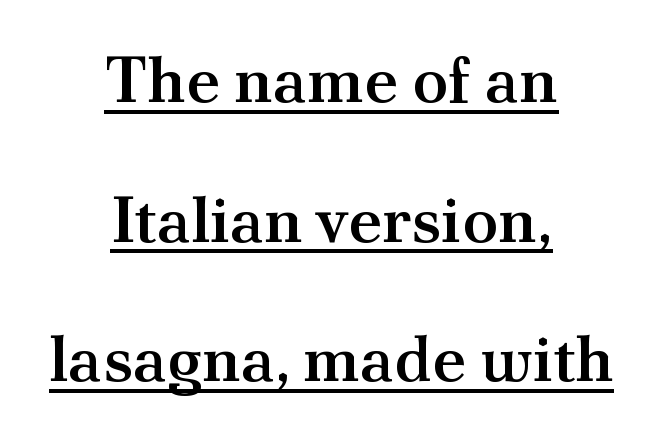
The image shows 65 px semibold serif type, upright; set centered, loose line spacing (2.15x), normal letter spacing, underlined; medium stroke contrast and a small x-height.
